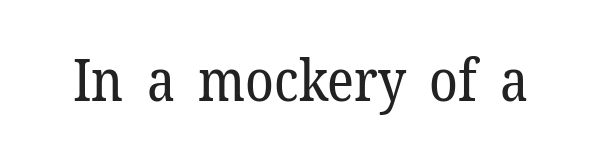
Q: Is the text bold? A: No.
Q: Is the text italic (slanted)? A: No, it is upright.
Q: Is the typeface a serif or a sans-serif typeface? A: Serif.
Q: Is the text underlined? A: No.
Q: Is the spacing between letters normal or unusually wide? A: Normal.
Q: Width (condensed, normal, or wide)? A: Normal.
Q: Stroke contrast? A: Low.
Q: x-height? A: Medium.
Q: Monospaced? A: No.
